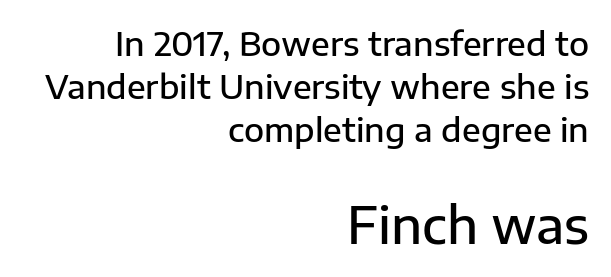
{"serif": "no", "italic": "no", "bold": "semi", "weight": "semibold", "width": "normal", "stroke_contrast": "low", "x_height": "medium", "monospaced": "no", "underline": "no", "align": "right", "line_spacing": "normal", "line_spacing_ratio": 1.31, "letter_spacing": "normal", "letter_spacing_em": 0.0, "larger_block": "second", "size_ratio": 1.52, "glyph_px": 50}
